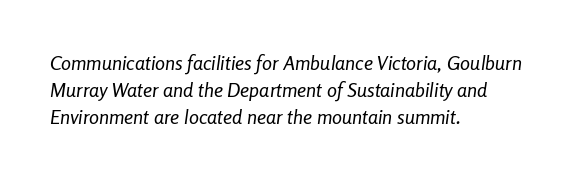
Q: Is the text bold? A: No.
Q: Is the text italic (slanted)? A: Yes, it leans right by about 8 degrees.
Q: Is the text underlined? A: No.
Q: How is the paragraph aligned? A: Left-aligned.
Q: Is the spacing between letters normal or unusually wide? A: Normal.
Q: Is the spacing between lines tight, normal or loose? A: Normal.
